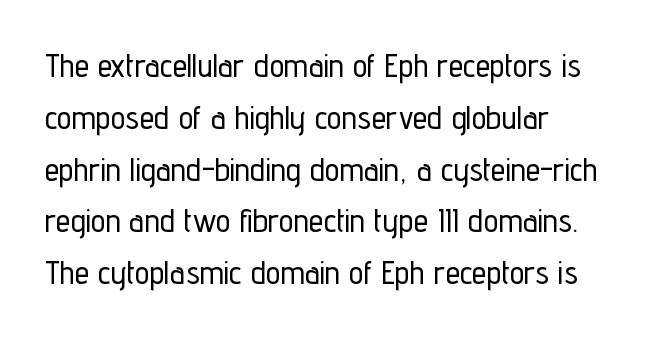
The specimen omits any rule beneath the text block's lines. A typesetter would label this face a sans. The passage shown is typed in a proportional face where columns would drift. Spacing between characters is what you'd get straight out of the box. The ragged edge is on the right, which tells us the setting is flush left.
